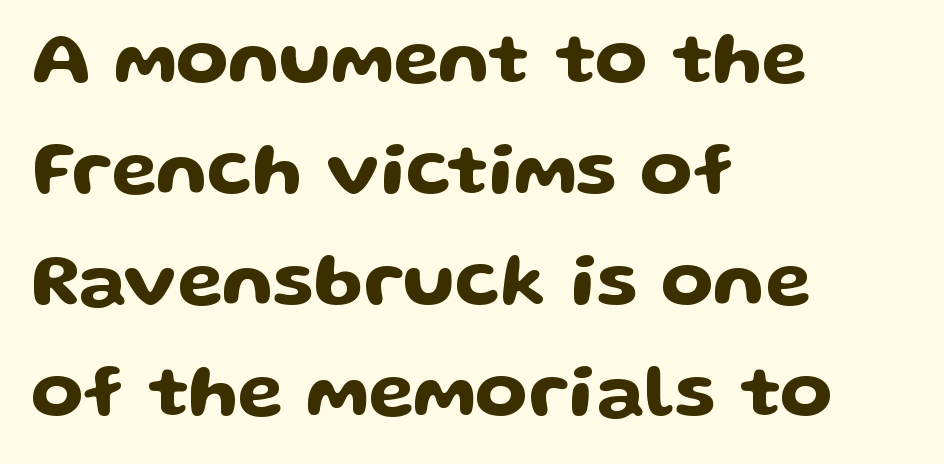
The image shows 75 px wide sans-serif type, upright; set left-aligned, normal line spacing (1.48x), normal letter spacing, not underlined; low stroke contrast and a medium x-height.
